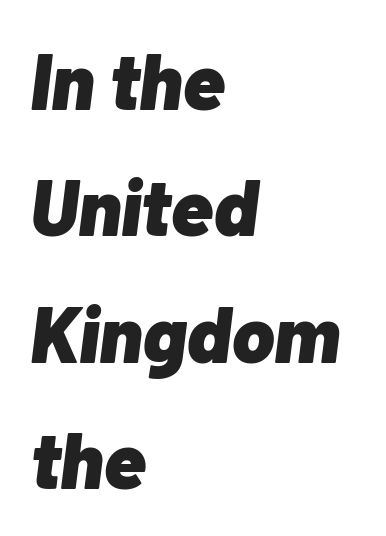
Q: Is the text bold? A: Yes.
Q: Is the text italic (slanted)? A: Yes, it leans right by about 7 degrees.
Q: Is the text underlined? A: No.
Q: How is the paragraph aligned? A: Left-aligned.
Q: Is the spacing between letters normal or unusually wide? A: Normal.
Q: Is the spacing between lines tight, normal or loose? A: Normal.
Q: Width (condensed, normal, or wide)? A: Normal.
Q: Stroke contrast? A: Low.
Q: x-height? A: Medium.
Q: Monospaced? A: No.
